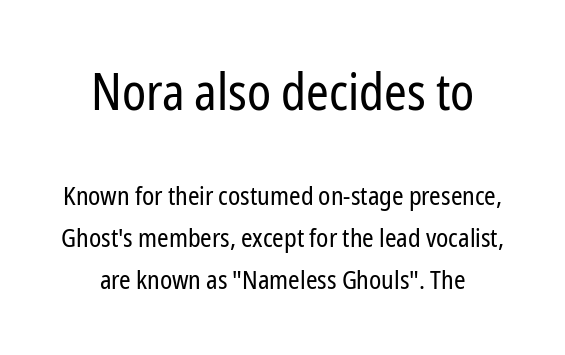
Note the varied advance widths — an 'i' is clearly narrower than an 'm'. Ordinary non-slanted type is in use. The rag falls on both sides of this text block equally. Has an underline been added? It has not. A normal amount of white space separates one row of letters from the next. Inter-character spacing is left at the font's built-in metrics.
